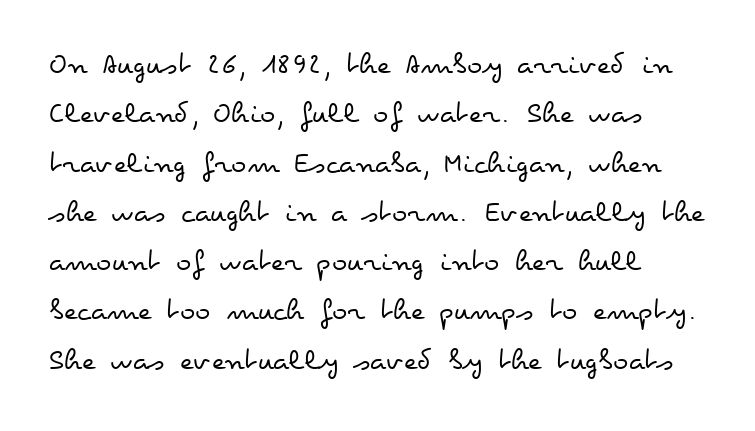
{"italic": "no", "bold": "no", "weight": "regular", "width": "wide", "stroke_contrast": "low", "x_height": "small", "monospaced": "no", "underline": "no", "line_spacing": "normal", "line_spacing_ratio": 1.54, "letter_spacing": "normal", "letter_spacing_em": 0.0, "glyph_px": 32}
